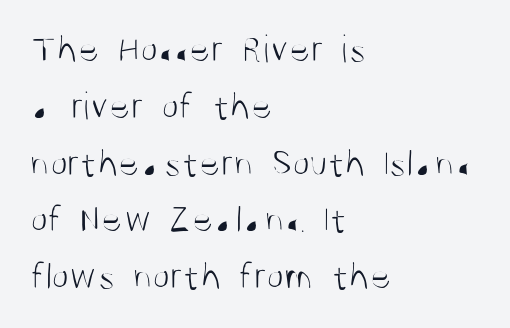
{"serif": "no", "italic": "no", "bold": "no", "weight": "light", "width": "condensed", "stroke_contrast": "medium", "x_height": "large", "monospaced": "no", "underline": "no", "align": "left", "line_spacing": "normal", "line_spacing_ratio": 1.42, "letter_spacing": "normal", "letter_spacing_em": 0.0, "glyph_px": 40}
